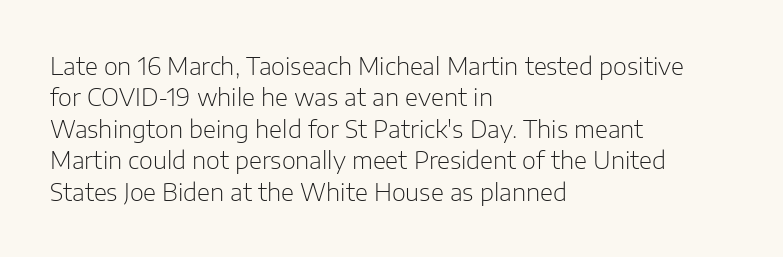
Q: Is the text bold? A: No.
Q: Is the text italic (slanted)? A: No, it is upright.
Q: Is the text underlined? A: No.
Q: How is the paragraph aligned? A: Left-aligned.
Q: Is the spacing between letters normal or unusually wide? A: Normal.
Q: Is the spacing between lines tight, normal or loose? A: Normal.
